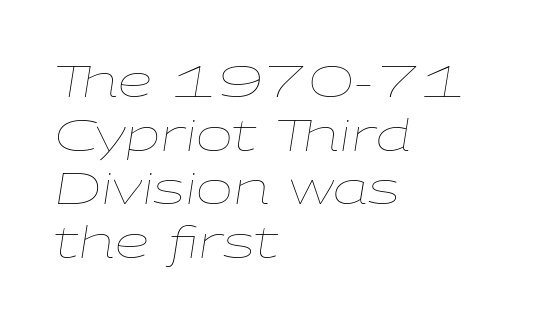
Q: Is the text bold? A: No.
Q: Is the text italic (slanted)? A: Yes, it leans right by about 9 degrees.
Q: Is the text underlined? A: No.
Q: How is the paragraph aligned? A: Left-aligned.
Q: Is the spacing between letters normal or unusually wide? A: Normal.
Q: Width (condensed, normal, or wide)? A: Wide.
Q: Stroke contrast? A: Low.
Q: x-height? A: Medium.
Q: Monospaced? A: No.
